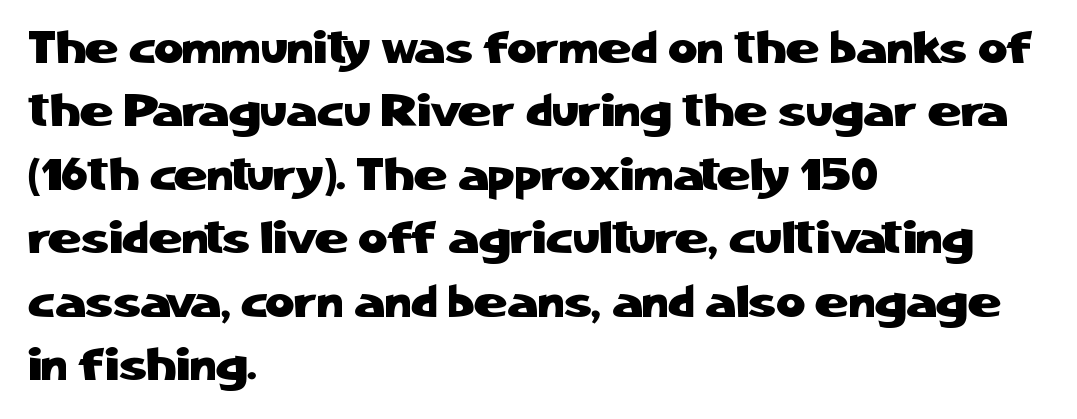
Summary of vertical rhythm: regular, with standard interline spacing. Compared with a centered layout, this one pins lines to the left instead. The lettering holds an erect, upright posture throughout. Underlining? Definitely not there.
